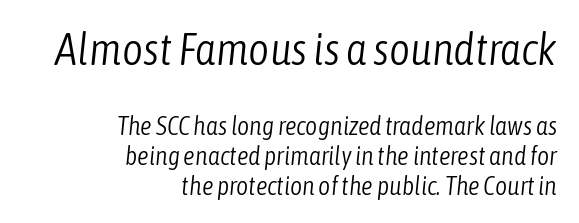
The image shows 45 px light, condensed type, italic (leaning right); set right-aligned, tight line spacing (1.15x), normal letter spacing, not underlined; the first (top) block is 1.73x larger; low stroke contrast and a medium x-height.
